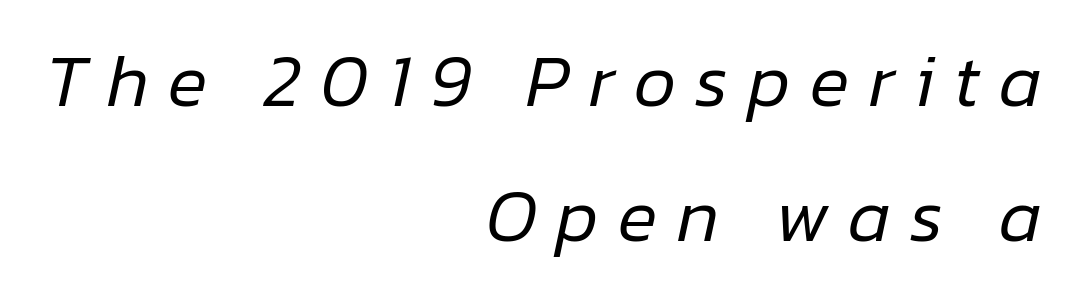
The font sits on the lighter half of the weight spectrum, regular included. This sample uses expanded letter spacing, leaving extra air between glyphs. Compared with a flush-left layout, this one pins lines to the opposite, right side. Spacing verdict: proportional, widths tailored to each character. Posture: slanted. Plain, unruled lines of type.
